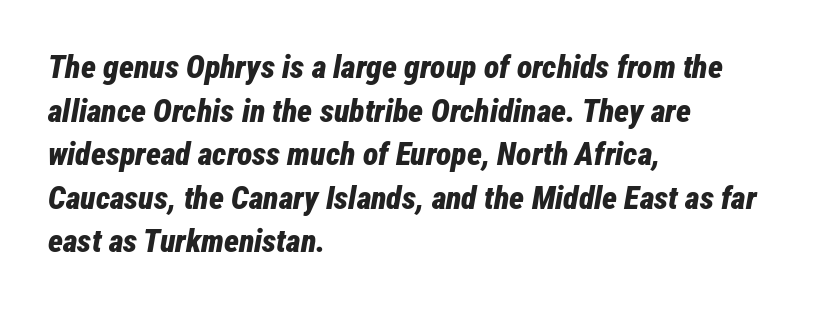
The image shows 32 px bold, condensed type, italic (leaning right); set left-aligned, normal line spacing (1.36x), normal letter spacing, not underlined; low stroke contrast and a medium x-height.
